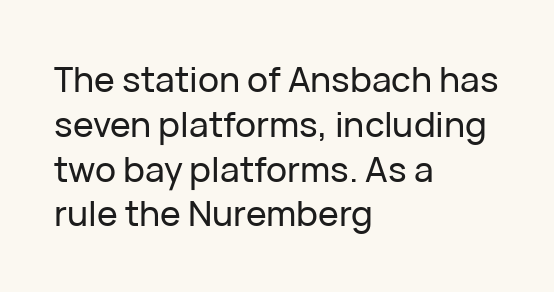
The image shows 35 px sans-serif type, upright; set left-aligned, normal line spacing (1.28x), normal letter spacing, not underlined; low stroke contrast and a medium x-height.
